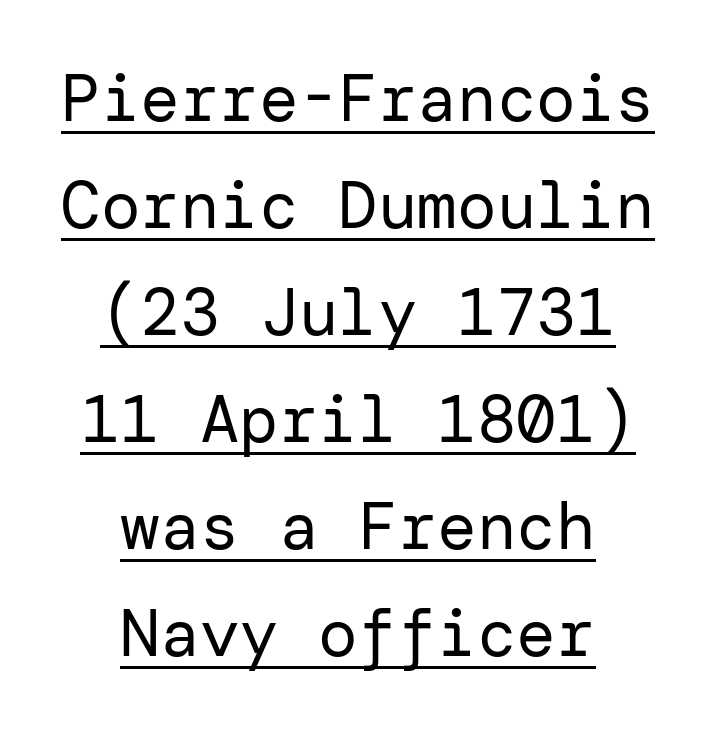
Q: Is the text bold? A: No.
Q: Is the text italic (slanted)? A: No, it is upright.
Q: Is the typeface a serif or a sans-serif typeface? A: Sans-serif.
Q: Is the text underlined? A: Yes.
Q: How is the paragraph aligned? A: Centered.
Q: Is the spacing between letters normal or unusually wide? A: Normal.
Q: Is the spacing between lines tight, normal or loose? A: Normal.
Q: Width (condensed, normal, or wide)? A: Normal.
Q: Stroke contrast? A: Low.
Q: x-height? A: Medium.
